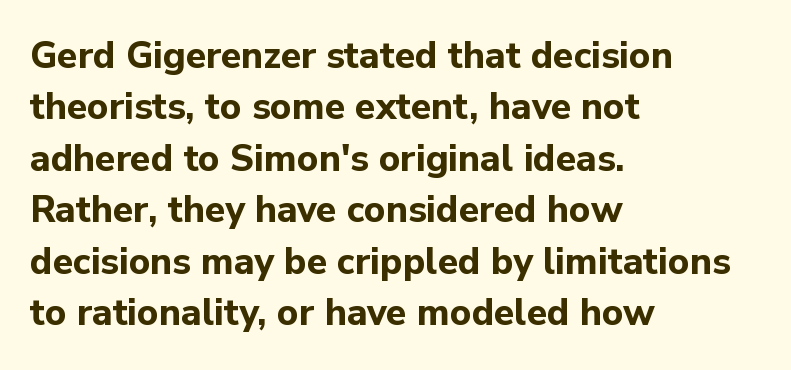
The image shows 37 px bold sans-serif type, upright; set left-aligned, normal line spacing (1.39x), normal letter spacing, not underlined; low stroke contrast and a medium x-height.
